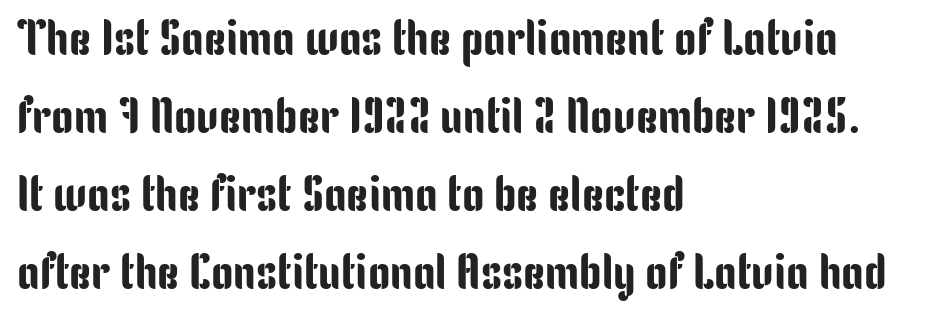
Style check: upright. The characters display no serif detailing; their extremities are plain. Is there much room between lines? A standard amount, neither cramped nor airy. The face used here is proportionally spaced, like ordinary book or web type.
